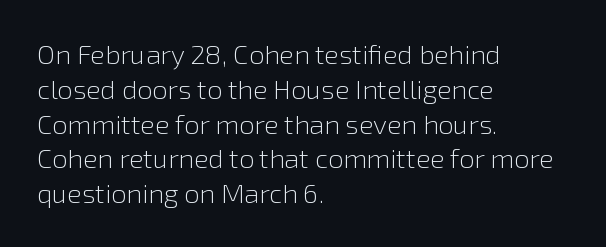
The image shows 27 px text type, upright; set left-aligned, normal line spacing (1.29x), normal letter spacing, not underlined.
